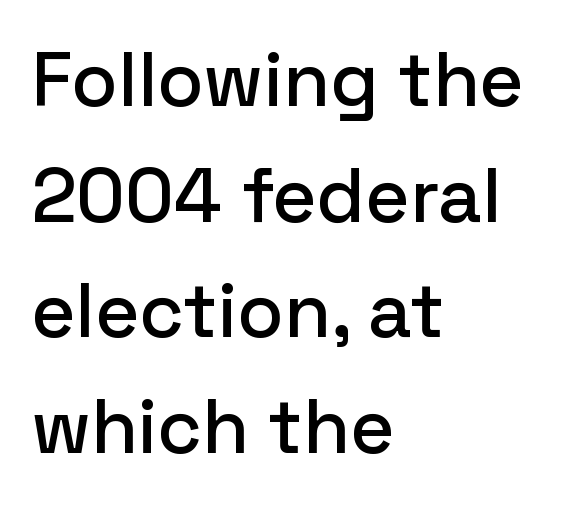
{"serif": "no", "italic": "no", "width": "normal", "stroke_contrast": "low", "x_height": "medium", "monospaced": "no", "underline": "no", "align": "left", "line_spacing": "normal", "line_spacing_ratio": 1.52, "letter_spacing": "normal", "letter_spacing_em": 0.0, "glyph_px": 76}
